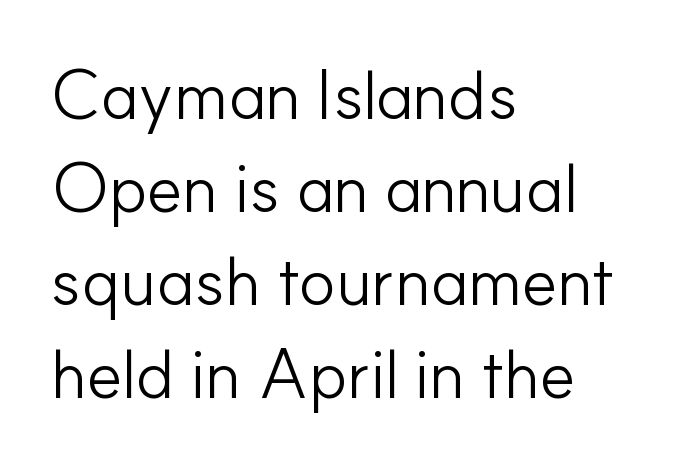
Q: Is the text bold? A: No.
Q: Is the text italic (slanted)? A: No, it is upright.
Q: Is the typeface a serif or a sans-serif typeface? A: Sans-serif.
Q: Is the text underlined? A: No.
Q: How is the paragraph aligned? A: Left-aligned.
Q: Is the spacing between letters normal or unusually wide? A: Normal.
Q: Is the spacing between lines tight, normal or loose? A: Normal.
Q: Width (condensed, normal, or wide)? A: Normal.
Q: Stroke contrast? A: Low.
Q: x-height? A: Small.
Q: Monospaced? A: No.
